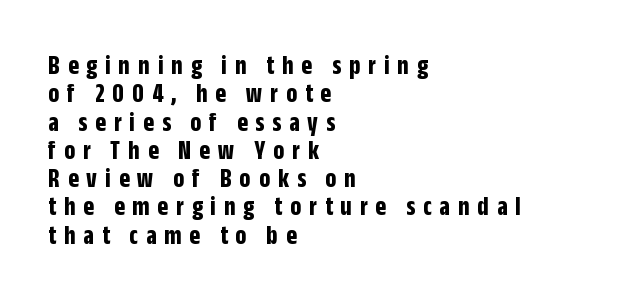
Notice how the stems are strictly vertical — no italics here. Line beginnings align vertically; line endings do not. The words here are not underlined. Examine the stroke ends and you'll find no serifs.
